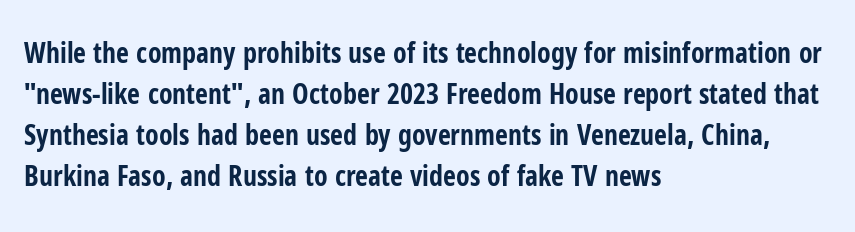
{"serif": "no", "italic": "no", "bold": "yes", "weight": "bold", "width": "condensed", "stroke_contrast": "low", "x_height": "medium", "monospaced": "no", "underline": "no", "align": "left", "line_spacing": "normal", "line_spacing_ratio": 1.47, "letter_spacing": "normal", "letter_spacing_em": 0.0, "glyph_px": 28}
